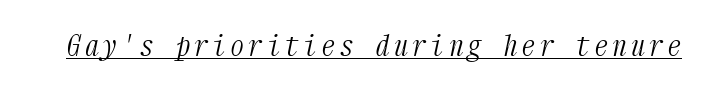
The image shows 28 px light, condensed serif type, italic (leaning right), monospaced; set underlined; medium stroke contrast and a medium x-height.
